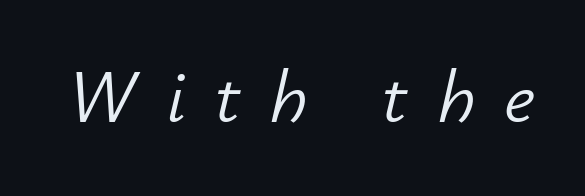
{"italic": "yes", "lean": "right", "slant_degrees": 12, "bold": "no", "weight": "light", "width": "normal", "stroke_contrast": "low", "x_height": "small", "monospaced": "no", "underline": "no", "letter_spacing": "wide", "letter_spacing_em": 0.37, "glyph_px": 77}
